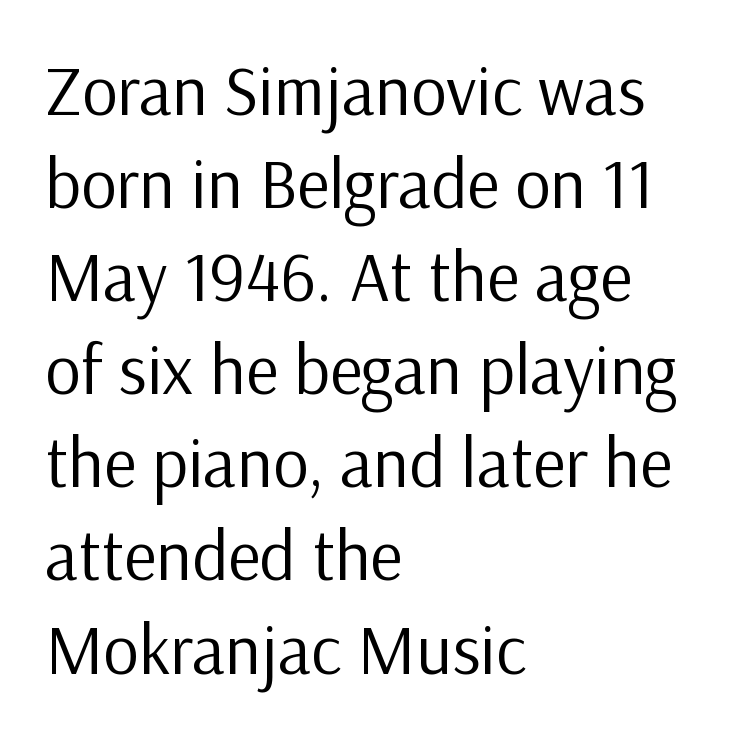
The image shows 70 px regular-weight sans-serif type, upright; set left-aligned, normal line spacing (1.33x), normal letter spacing, not underlined; low stroke contrast and a medium x-height.
